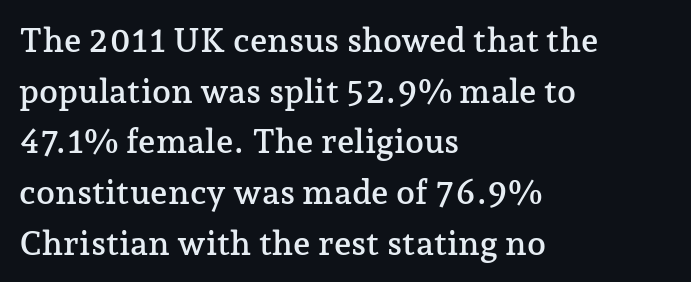
Q: Is the text italic (slanted)? A: No, it is upright.
Q: Is the typeface a serif or a sans-serif typeface? A: Serif.
Q: Is the text underlined? A: No.
Q: How is the paragraph aligned? A: Left-aligned.
Q: Is the spacing between letters normal or unusually wide? A: Normal.
Q: Is the spacing between lines tight, normal or loose? A: Normal.
Q: Width (condensed, normal, or wide)? A: Normal.
Q: Stroke contrast? A: Low.
Q: x-height? A: Medium.
Q: Monospaced? A: No.
